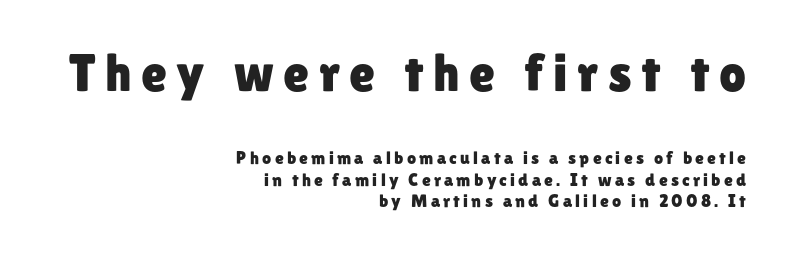
Q: Is the text italic (slanted)? A: No, it is upright.
Q: Is the typeface a serif or a sans-serif typeface? A: Sans-serif.
Q: Is the text underlined? A: No.
Q: How is the paragraph aligned? A: Right-aligned.
Q: Which block of text is set in a larger size, the first (top) or the second (bottom)? A: The first (top) one.
Q: Width (condensed, normal, or wide)? A: Normal.
Q: Stroke contrast? A: Low.
Q: x-height? A: Medium.
Q: Monospaced? A: No.
